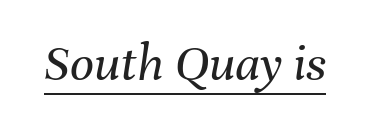
The image shows 53 px regular-weight type, italic (leaning right); set normal letter spacing, underlined; medium stroke contrast and a medium x-height.
